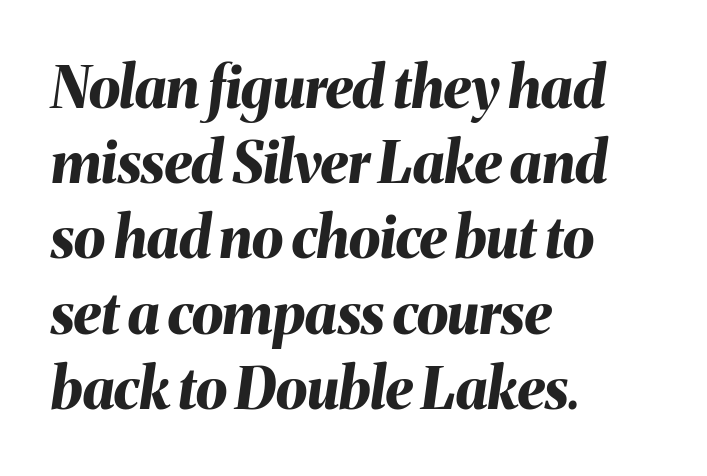
Spacing verdict: proportional, widths tailored to each character. Letters rest on an invisible, unmarked baseline. Looking at the ascenders, they clearly lean. This sample uses plain, unmodified letter spacing. Reading down the column, the eye jumps a familiar distance to each next line. The compositor pushed each line to the left boundary.
